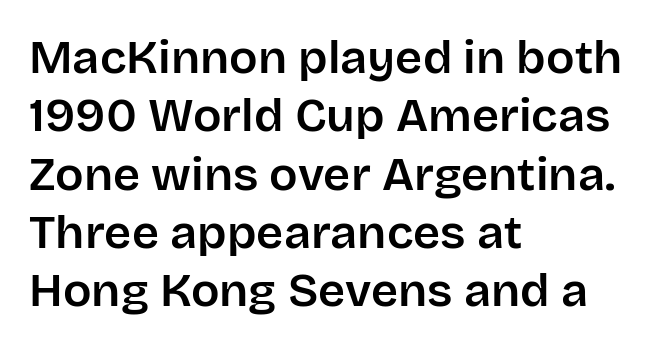
The image shows 47 px sans-serif type, upright; set left-aligned, line spacing 1.24x, normal letter spacing, not underlined; low stroke contrast and a large x-height.
